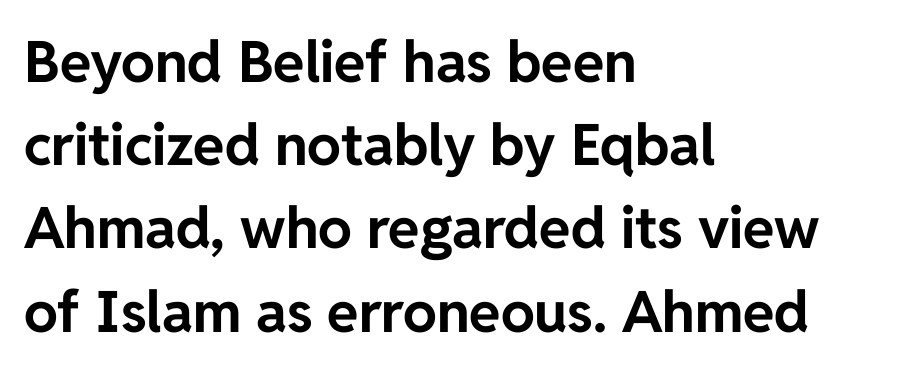
{"serif": "no", "italic": "no", "bold": "yes", "weight": "bold", "width": "normal", "stroke_contrast": "low", "x_height": "medium", "monospaced": "no", "underline": "no", "align": "left", "line_spacing": "normal", "line_spacing_ratio": 1.46, "letter_spacing": "normal", "letter_spacing_em": 0.0, "glyph_px": 57}
